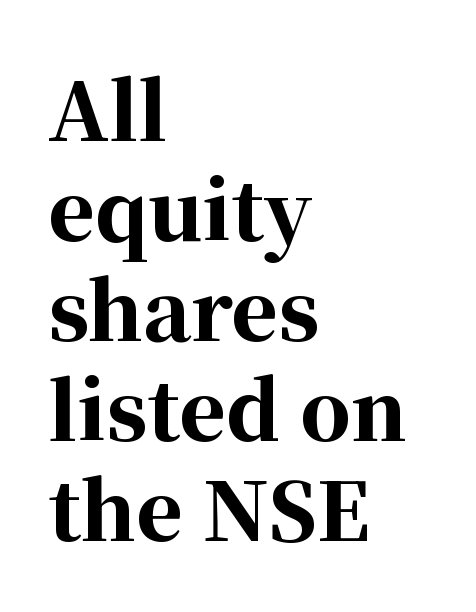
The image shows 80 px bold serif type, upright; set left-aligned, normal line spacing (1.25x), normal letter spacing, not underlined; high stroke contrast and a medium x-height.
